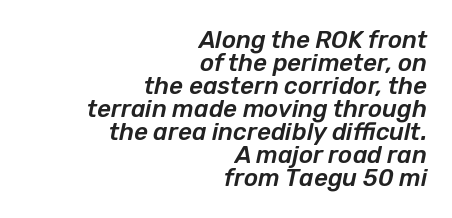
The image shows 24 px text type, italic (leaning right); set right-aligned, tight line spacing (0.96x), normal letter spacing, not underlined.
